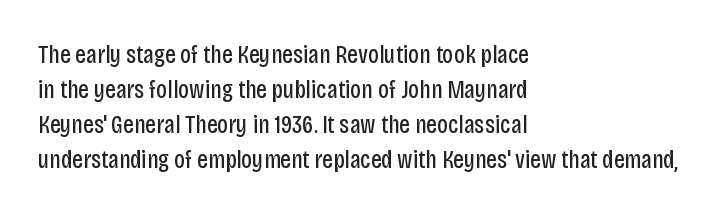
{"italic": "no", "bold": "no", "underline": "no", "align": "left", "line_spacing": "normal", "line_spacing_ratio": 1.35, "letter_spacing": "normal", "letter_spacing_em": 0.0, "glyph_px": 26}
